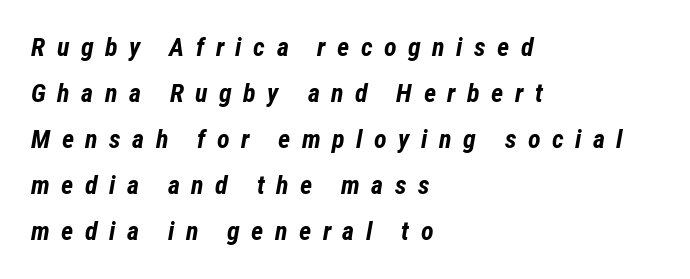
Q: Is the text bold? A: Yes.
Q: Is the text italic (slanted)? A: Yes, it leans right by about 12 degrees.
Q: Is the text underlined? A: No.
Q: How is the paragraph aligned? A: Left-aligned.
Q: Is the spacing between letters normal or unusually wide? A: Unusually wide.
